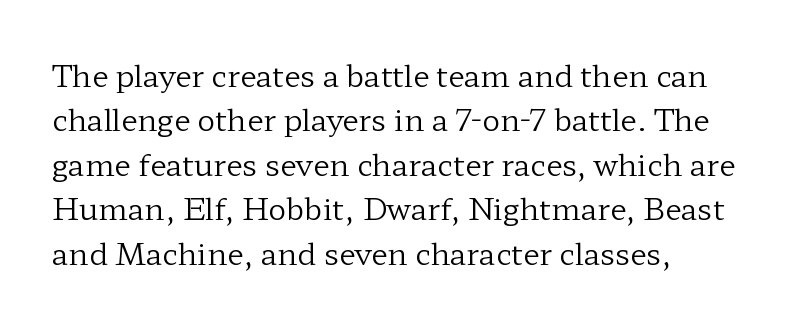
Q: Is the text bold? A: No.
Q: Is the text italic (slanted)? A: No, it is upright.
Q: Is the typeface a serif or a sans-serif typeface? A: Serif.
Q: Is the text underlined? A: No.
Q: Is the spacing between letters normal or unusually wide? A: Normal.
Q: Is the spacing between lines tight, normal or loose? A: Normal.
Q: Width (condensed, normal, or wide)? A: Wide.
Q: Stroke contrast? A: Low.
Q: x-height? A: Medium.
Q: Monospaced? A: No.
